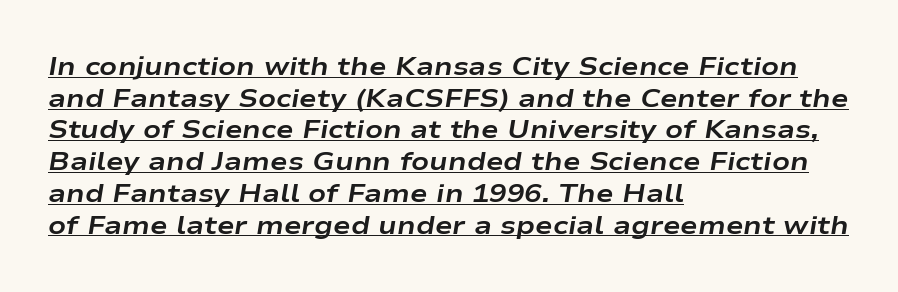
{"italic": "yes", "lean": "right", "slant_degrees": 9, "bold": "yes", "underline": "yes", "align": "left", "line_spacing_ratio": 1.22, "letter_spacing": "normal", "letter_spacing_em": 0.0, "glyph_px": 26}
